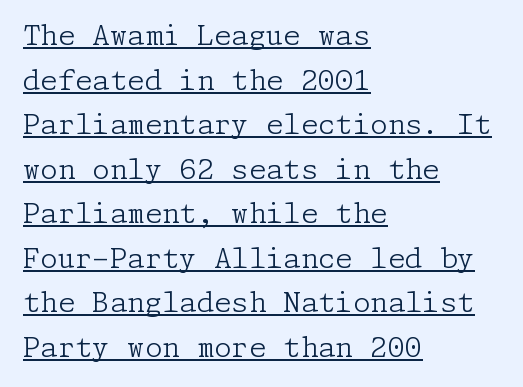
{"serif": "yes", "italic": "no", "bold": "no", "weight": "light", "width": "normal", "stroke_contrast": "low", "x_height": "medium", "underline": "yes", "align": "left", "line_spacing": "normal", "line_spacing_ratio": 1.59, "letter_spacing": "normal", "letter_spacing_em": 0.0, "glyph_px": 28}
